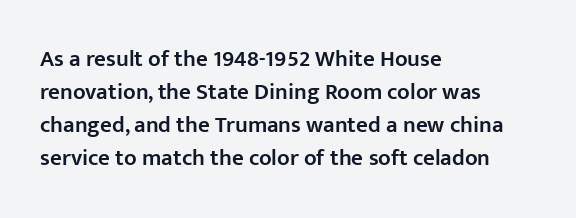
Q: Is the text bold? A: Semi-bold.
Q: Is the text italic (slanted)? A: No, it is upright.
Q: Is the text underlined? A: No.
Q: How is the paragraph aligned? A: Left-aligned.
Q: Is the spacing between letters normal or unusually wide? A: Normal.
Q: Is the spacing between lines tight, normal or loose? A: Normal.
